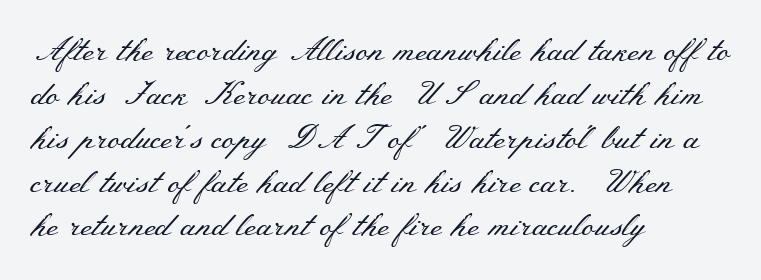
Q: Is the text bold? A: No.
Q: Is the text italic (slanted)? A: Yes.
Q: Is the typeface a serif or a sans-serif typeface? A: Serif.
Q: Is the text underlined? A: No.
Q: How is the paragraph aligned? A: Left-aligned.
Q: Is the spacing between letters normal or unusually wide? A: Normal.
Q: Is the spacing between lines tight, normal or loose? A: Normal.
Q: Width (condensed, normal, or wide)? A: Wide.
Q: Stroke contrast? A: Medium.
Q: x-height? A: Small.
Q: Monospaced? A: No.
